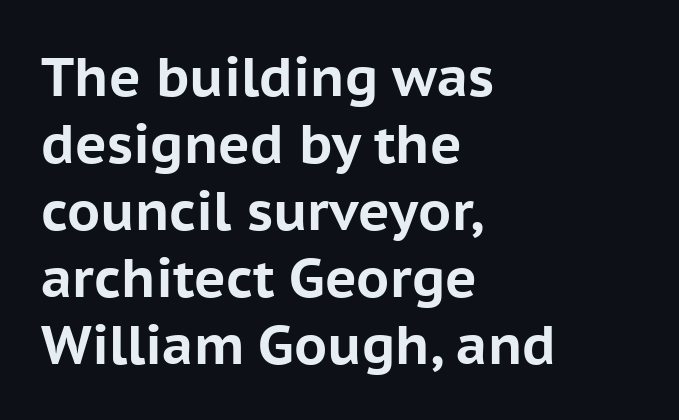
The image shows 54 px bold sans-serif type, upright; set left-aligned, line spacing 1.24x, normal letter spacing, not underlined; low stroke contrast and a medium x-height.
